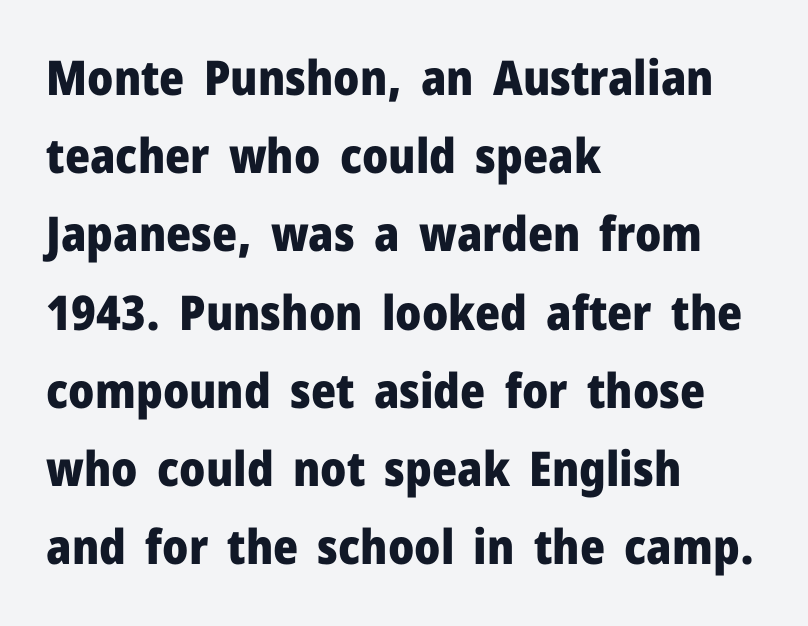
The compositor pushed each line to the left boundary. The type family on display is of the sans-serif kind. The letters stand straight up with perfectly vertical stems. A clean baseline with only descenders dipping below it.
